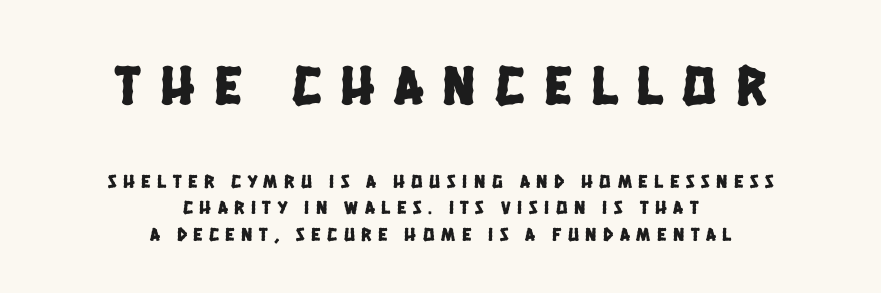
The more generous point size was reserved for the upper chunk. You could only call the tracking loose — the letters float apart. If you folded the block vertically in half, each line would mirror itself in length. A sans-serif font was chosen for this passage. What's the leading like? Ordinary, nothing unusual.
